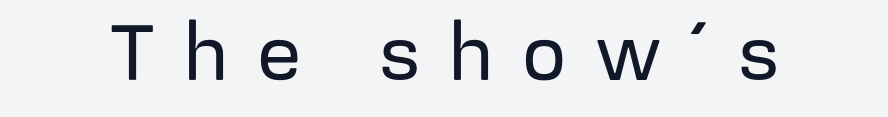
Q: Is the text italic (slanted)? A: No, it is upright.
Q: Is the typeface a serif or a sans-serif typeface? A: Sans-serif.
Q: Is the text underlined? A: No.
Q: Is the spacing between letters normal or unusually wide? A: Unusually wide.
Q: Width (condensed, normal, or wide)? A: Normal.
Q: Stroke contrast? A: Low.
Q: x-height? A: Medium.
Q: Monospaced? A: No.
